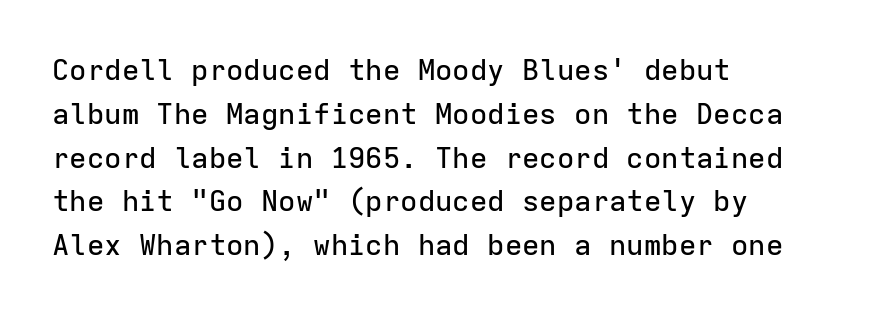
{"serif": "no", "italic": "no", "width": "normal", "stroke_contrast": "low", "x_height": "medium", "monospaced": "yes", "underline": "no", "align": "left", "line_spacing": "normal", "line_spacing_ratio": 1.51, "letter_spacing": "normal", "letter_spacing_em": 0.0, "glyph_px": 29}
